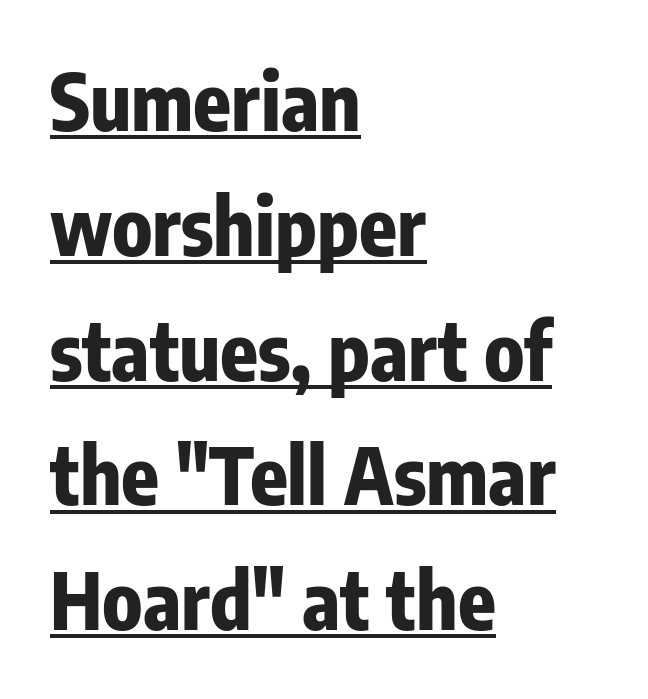
Q: Is the text bold? A: Yes.
Q: Is the text italic (slanted)? A: No, it is upright.
Q: Is the typeface a serif or a sans-serif typeface? A: Sans-serif.
Q: Is the text underlined? A: Yes.
Q: How is the paragraph aligned? A: Left-aligned.
Q: Is the spacing between letters normal or unusually wide? A: Normal.
Q: Is the spacing between lines tight, normal or loose? A: Normal.
Q: Width (condensed, normal, or wide)? A: Condensed.
Q: Stroke contrast? A: Low.
Q: x-height? A: Medium.
Q: Monospaced? A: No.
